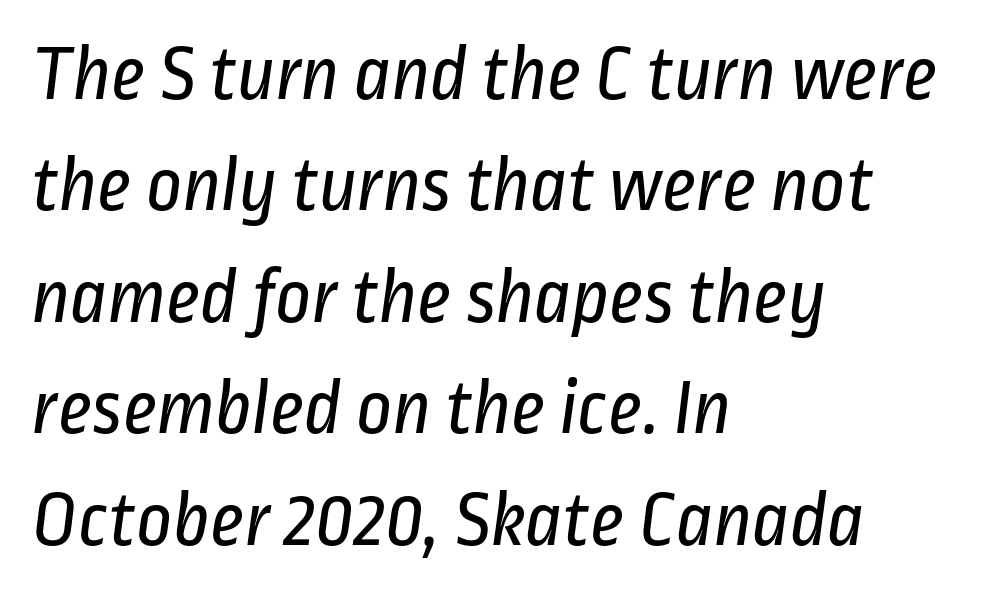
{"serif": "no", "bold": "no", "weight": "regular", "width": "condensed", "stroke_contrast": "low", "x_height": "medium", "monospaced": "no", "underline": "no", "align": "left", "line_spacing": "normal", "line_spacing_ratio": 1.41, "letter_spacing": "normal", "letter_spacing_em": 0.0, "glyph_px": 79}
